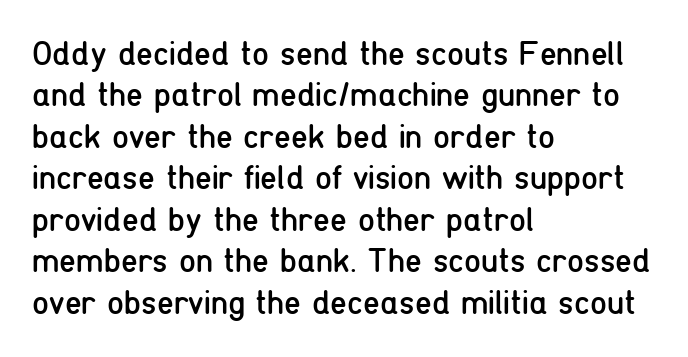
The space beneath each line is pristine and unruled. The font's upright variant was chosen for this text. All the whitespace from short lines collects on the right. No chunkiness to these letters — they're not bold.
